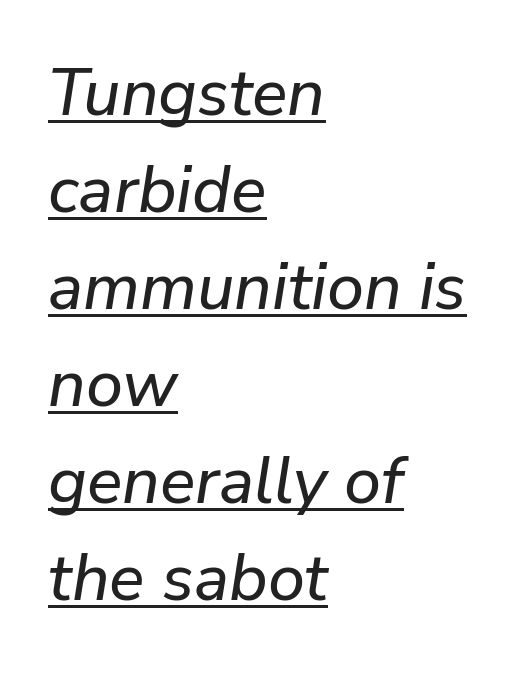
Q: Is the text italic (slanted)? A: Yes, it leans right by about 9 degrees.
Q: Is the text underlined? A: Yes.
Q: How is the paragraph aligned? A: Left-aligned.
Q: Is the spacing between letters normal or unusually wide? A: Normal.
Q: Is the spacing between lines tight, normal or loose? A: Normal.
Q: Width (condensed, normal, or wide)? A: Normal.
Q: Stroke contrast? A: Low.
Q: x-height? A: Medium.
Q: Monospaced? A: No.
